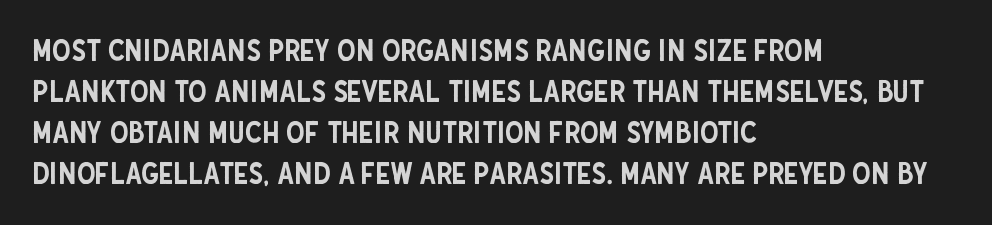
The image shows 30 px condensed sans-serif type, upright; set left-aligned, normal line spacing (1.37x), normal letter spacing, not underlined; low stroke contrast and a large x-height.
